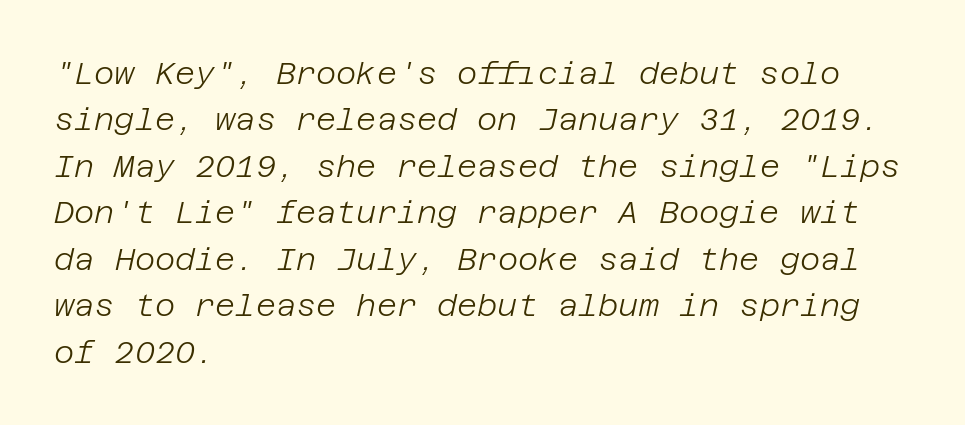
{"italic": "yes", "lean": "right", "slant_degrees": 12, "bold": "no", "weight": "light", "width": "normal", "stroke_contrast": "low", "x_height": "large", "underline": "no", "align": "left", "line_spacing": "normal", "line_spacing_ratio": 1.5, "letter_spacing": "normal", "letter_spacing_em": 0.0, "glyph_px": 31}
